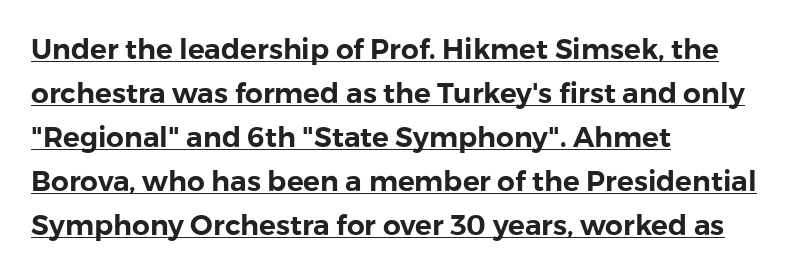
Q: Is the text italic (slanted)? A: No, it is upright.
Q: Is the typeface a serif or a sans-serif typeface? A: Sans-serif.
Q: Is the text underlined? A: Yes.
Q: How is the paragraph aligned? A: Left-aligned.
Q: Is the spacing between letters normal or unusually wide? A: Normal.
Q: Is the spacing between lines tight, normal or loose? A: Normal.
Q: Width (condensed, normal, or wide)? A: Normal.
Q: x-height? A: Medium.
Q: Monospaced? A: No.
